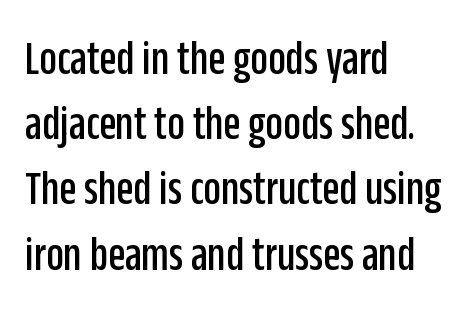
{"serif": "no", "italic": "no", "width": "condensed", "stroke_contrast": "low", "x_height": "large", "monospaced": "no", "underline": "no", "align": "left", "line_spacing": "normal", "line_spacing_ratio": 1.33, "letter_spacing": "normal", "letter_spacing_em": 0.0, "glyph_px": 49}
